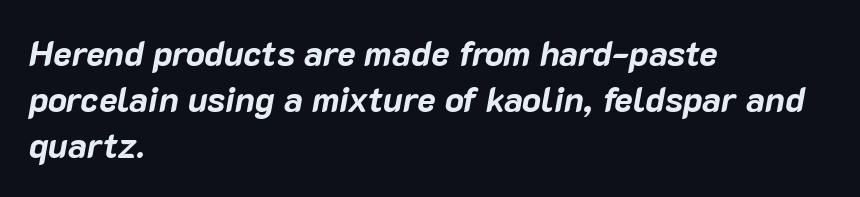
Summary of vertical rhythm: regular, with standard interline spacing. Each letter keeps its own natural width here, so spacing adapts to shape. Characters are canted at an angle relative to the baseline's perpendicular. Just letters on the line, the space beneath them empty.
